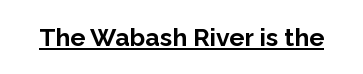
{"italic": "no", "bold": "yes", "underline": "yes", "letter_spacing": "normal", "letter_spacing_em": 0.0, "glyph_px": 25}
